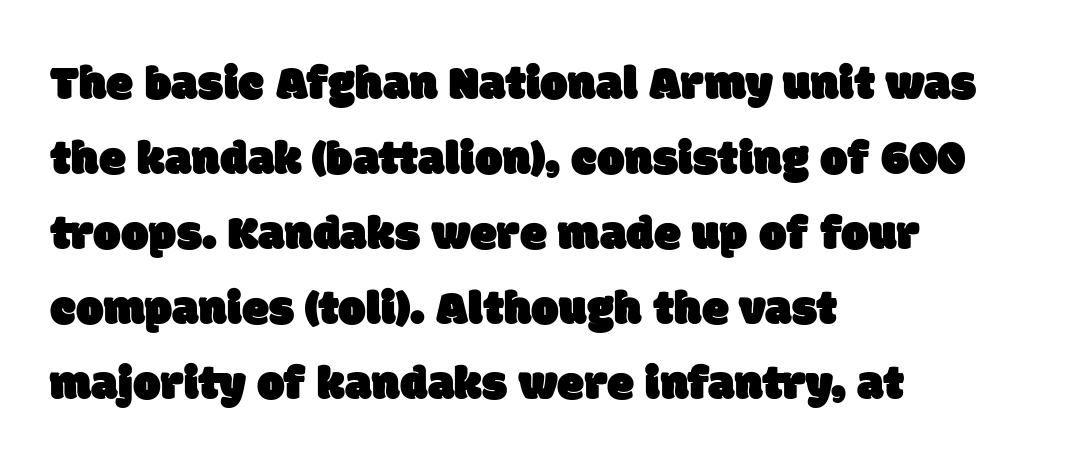
{"serif": "no", "width": "normal", "stroke_contrast": "low", "x_height": "large", "monospaced": "no", "underline": "no", "align": "left", "line_spacing": "normal", "line_spacing_ratio": 1.53, "letter_spacing": "normal", "letter_spacing_em": 0.0, "glyph_px": 49}
